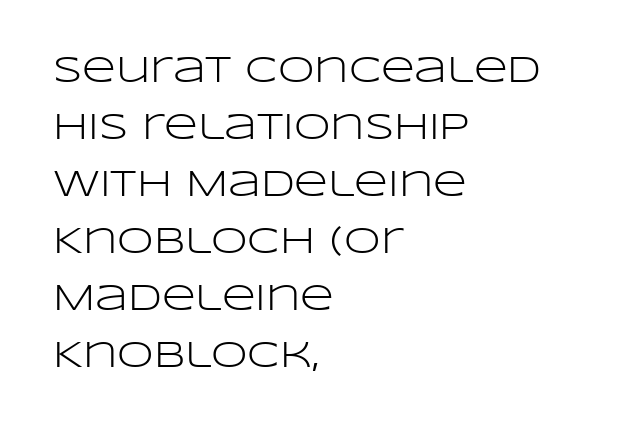
Q: Is the text bold? A: No.
Q: Is the text italic (slanted)? A: No, it is upright.
Q: Is the typeface a serif or a sans-serif typeface? A: Sans-serif.
Q: Is the text underlined? A: No.
Q: How is the paragraph aligned? A: Left-aligned.
Q: Is the spacing between letters normal or unusually wide? A: Normal.
Q: Is the spacing between lines tight, normal or loose? A: Normal.
Q: Width (condensed, normal, or wide)? A: Wide.
Q: Stroke contrast? A: Low.
Q: x-height? A: Large.
Q: Monospaced? A: No.
